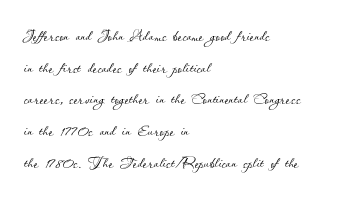
{"bold": "no", "underline": "no", "align": "left", "line_spacing": "normal", "line_spacing_ratio": 1.51, "letter_spacing": "normal", "letter_spacing_em": 0.0, "glyph_px": 21}
